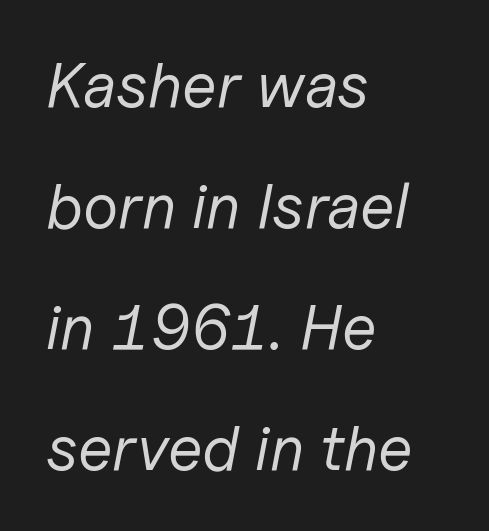
Q: Is the text bold? A: No.
Q: Is the text italic (slanted)? A: Yes, it leans right by about 11 degrees.
Q: Is the text underlined? A: No.
Q: How is the paragraph aligned? A: Left-aligned.
Q: Is the spacing between letters normal or unusually wide? A: Normal.
Q: Is the spacing between lines tight, normal or loose? A: Loose.
Q: Width (condensed, normal, or wide)? A: Normal.
Q: Stroke contrast? A: Low.
Q: x-height? A: Medium.
Q: Monospaced? A: No.
